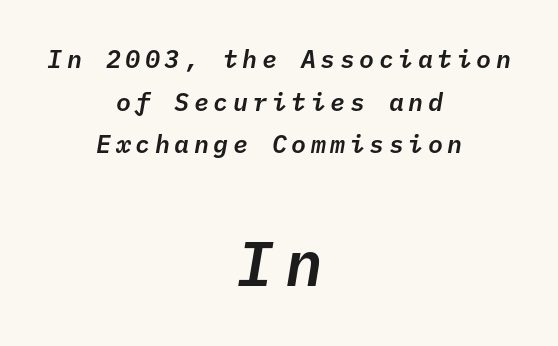
These lines are centered, leaving both edges ragged. The passage shown begins with its smaller block and ends with its larger one. Here the designer chose a console-style face with uniform glyph widths. The typography opts for an oblique posture over an upright one. The gap between lines stays unmarked.
